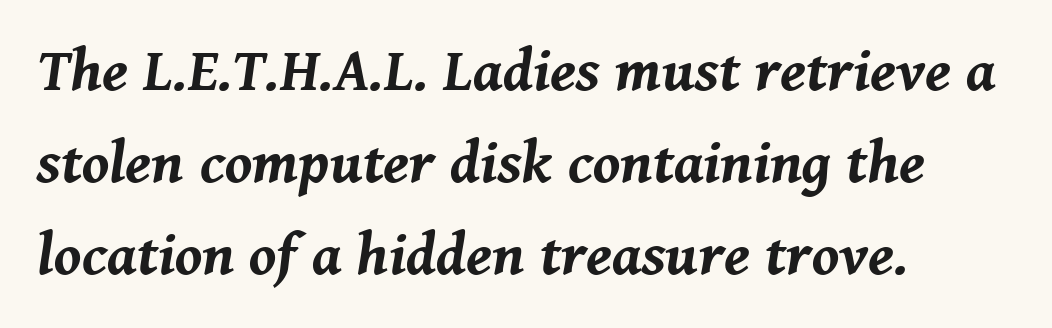
The image shows 60 px bold type, italic (leaning right); set left-aligned, normal line spacing (1.53x), normal letter spacing, not underlined; medium stroke contrast and a medium x-height.
